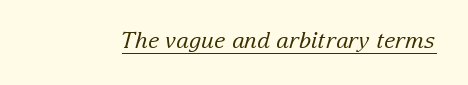
The image shows 22 px text type, italic (leaning right); set normal letter spacing, underlined.
